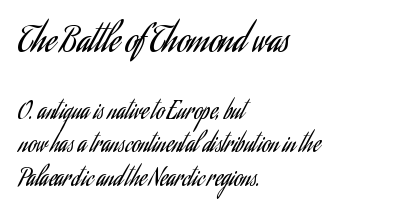
{"serif": "no", "bold": "no", "weight": "regular", "width": "condensed", "stroke_contrast": "low", "x_height": "small", "monospaced": "no", "underline": "no", "align": "left", "line_spacing": "normal", "line_spacing_ratio": 1.46, "letter_spacing": "normal", "letter_spacing_em": 0.0, "larger_block": "first", "size_ratio": 1.48, "glyph_px": 34}
